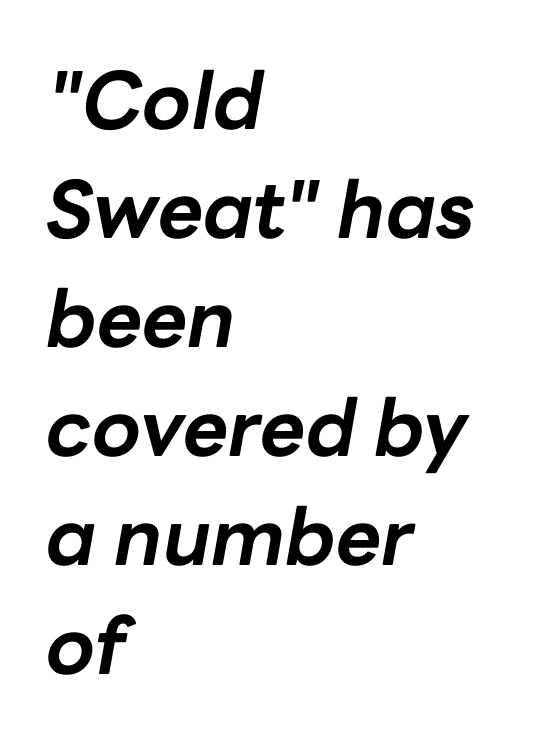
The passage shown is not underscored anywhere. The text block is weighted toward the left margin, trailing off unevenly rightward. Short note: letters normally spaced. Weight check: bold — yes, fully.
